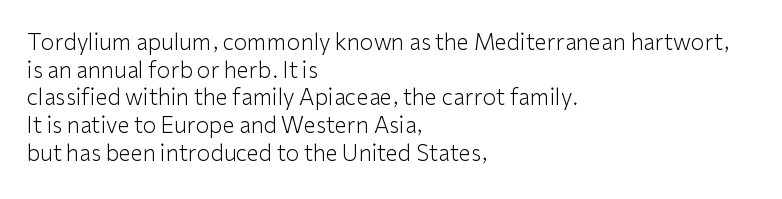
The image shows 22 px text type, upright; set left-aligned, normal line spacing (1.26x), normal letter spacing, not underlined.
